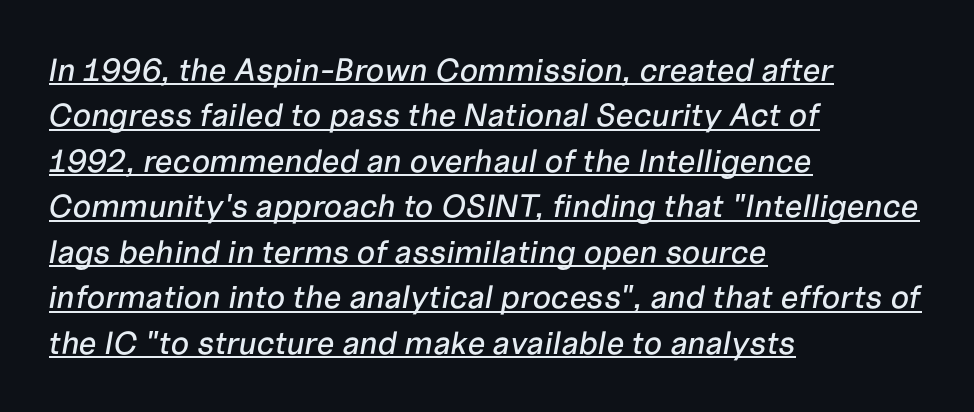
{"italic": "yes", "lean": "right", "slant_degrees": 10, "width": "normal", "stroke_contrast": "low", "x_height": "medium", "monospaced": "no", "underline": "yes", "align": "left", "line_spacing": "normal", "line_spacing_ratio": 1.42, "letter_spacing": "normal", "letter_spacing_em": 0.0, "glyph_px": 32}
